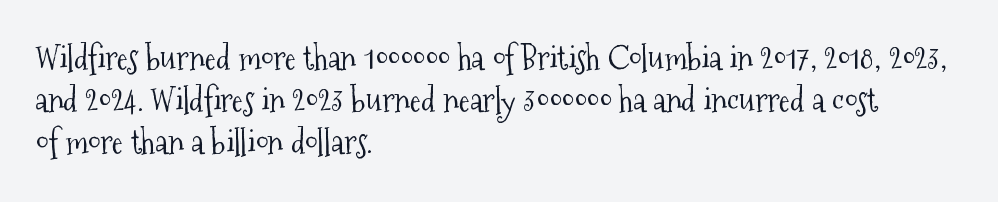
Q: Is the text bold? A: No.
Q: Is the text italic (slanted)? A: No, it is upright.
Q: Is the typeface a serif or a sans-serif typeface? A: Serif.
Q: Is the text underlined? A: No.
Q: How is the paragraph aligned? A: Left-aligned.
Q: Is the spacing between letters normal or unusually wide? A: Normal.
Q: Is the spacing between lines tight, normal or loose? A: Normal.
Q: Width (condensed, normal, or wide)? A: Condensed.
Q: Stroke contrast? A: Medium.
Q: x-height? A: Medium.
Q: Monospaced? A: No.
